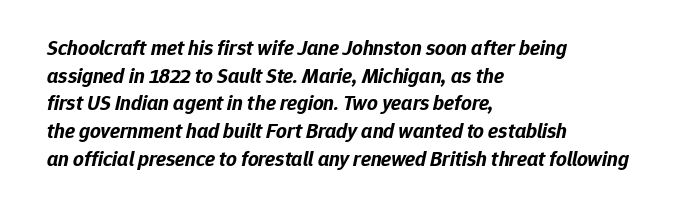
The image shows 21 px bold type, italic (leaning right); set left-aligned, normal line spacing (1.32x), normal letter spacing, not underlined.
